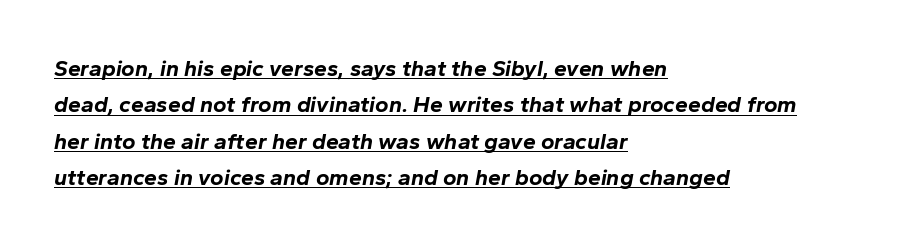
{"italic": "yes", "lean": "right", "slant_degrees": 10, "bold": "yes", "underline": "yes", "align": "left", "line_spacing": "normal", "line_spacing_ratio": 1.58, "letter_spacing": "normal", "letter_spacing_em": 0.0, "glyph_px": 23}
